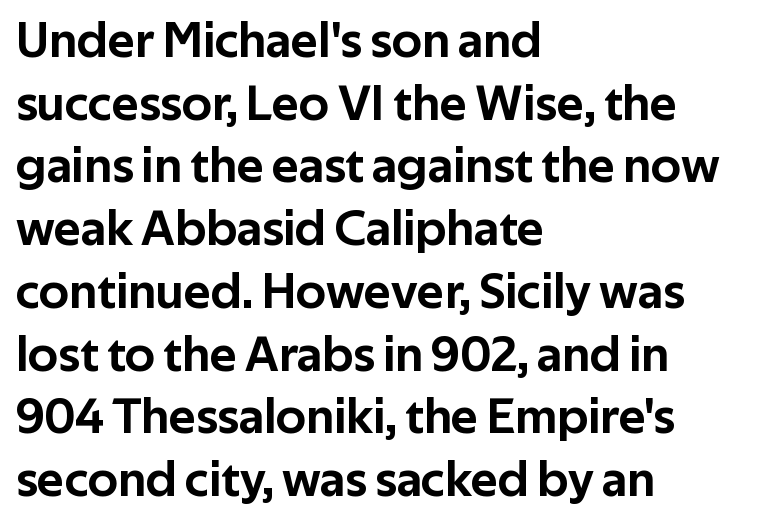
The passage shown is typed in a proportional face where columns would drift. Does the lettering tilt? It doesn't — this is upright. This sample is left-justified, so line endings fall wherever the words run out. No extra tracking has been applied to these lines. Only glyphs here, with clear space below each row. Serifs: no, the terminals of the letterforms are clean.
